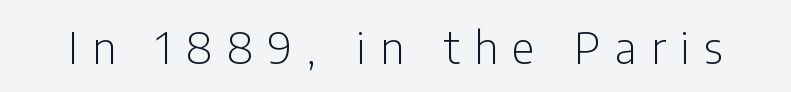
Q: Is the text bold? A: No.
Q: Is the text italic (slanted)? A: No, it is upright.
Q: Is the typeface a serif or a sans-serif typeface? A: Sans-serif.
Q: Is the text underlined? A: No.
Q: Is the spacing between letters normal or unusually wide? A: Unusually wide.
Q: Width (condensed, normal, or wide)? A: Condensed.
Q: Stroke contrast? A: Low.
Q: x-height? A: Medium.
Q: Monospaced? A: No.
